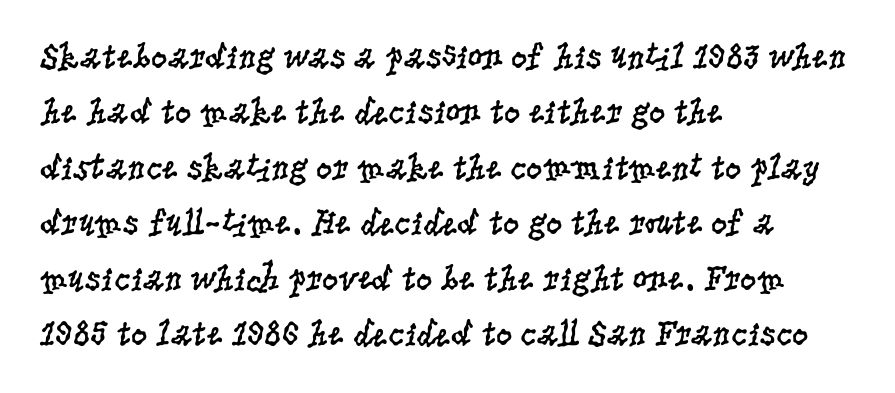
{"serif": "yes", "bold": "no", "weight": "regular", "width": "condensed", "stroke_contrast": "low", "x_height": "large", "monospaced": "no", "underline": "no", "align": "left", "line_spacing": "normal", "line_spacing_ratio": 1.54, "letter_spacing": "normal", "letter_spacing_em": 0.0, "glyph_px": 36}
